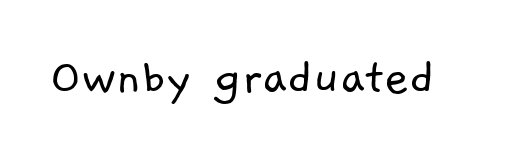
The image shows 54 px light sans-serif type; set normal letter spacing, not underlined; low stroke contrast and a medium x-height.
